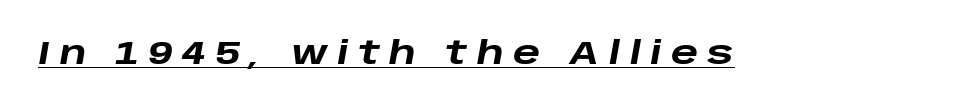
Students, observe the line beneath the letters — that is underlining. Proportional: the letters do not fall into vertical columns. Is the type slanted? Yes — the strokes lean at a clear angle. The face used here has the dense, thick strokes of a bold. There is plenty of visible air inserted between adjacent glyphs.
